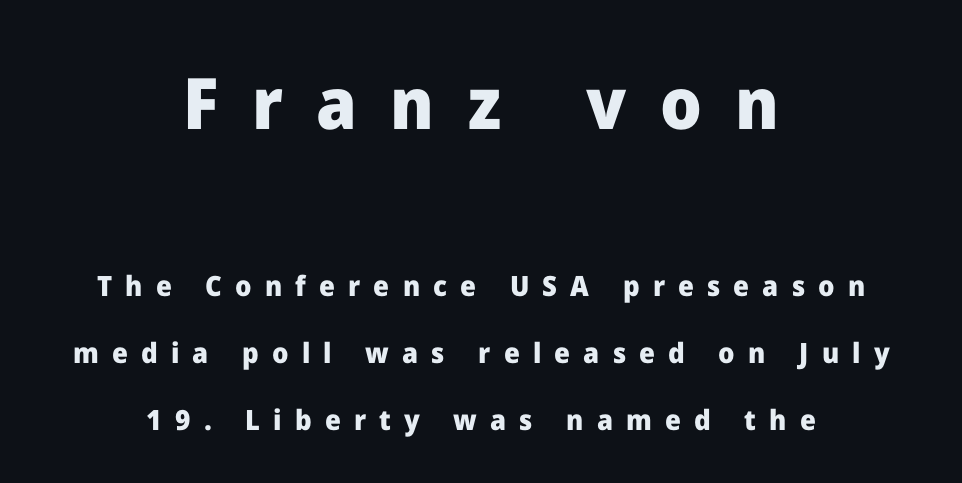
A typesetter would mark this as roman, not italic. Proportional: the letters do not fall into vertical columns. This layout puts the oversized block above and the modest block below. The string is rendered with underlining switched off. A great deal of white space separates one row of letters from the next.
